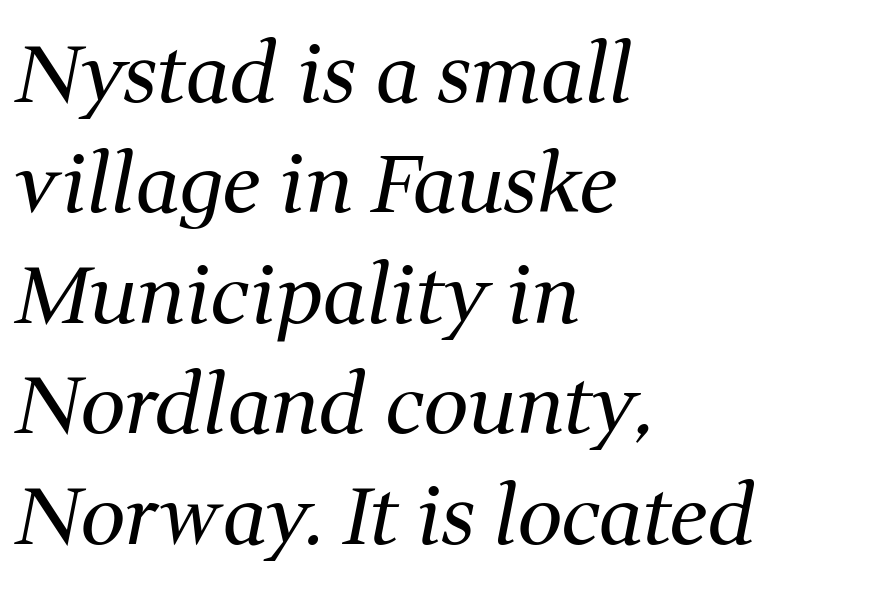
Q: Is the text bold? A: No.
Q: Is the text italic (slanted)? A: Yes, it leans right by about 11 degrees.
Q: Is the typeface a serif or a sans-serif typeface? A: Serif.
Q: Is the text underlined? A: No.
Q: How is the paragraph aligned? A: Left-aligned.
Q: Is the spacing between letters normal or unusually wide? A: Normal.
Q: Is the spacing between lines tight, normal or loose? A: Normal.
Q: Width (condensed, normal, or wide)? A: Normal.
Q: Stroke contrast? A: Medium.
Q: x-height? A: Medium.
Q: Monospaced? A: No.
